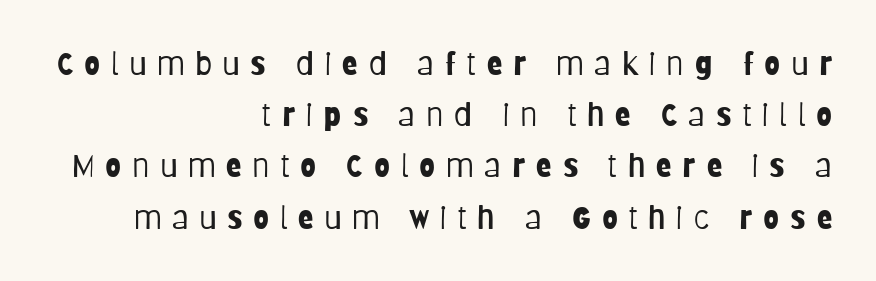
Descenders hang freely into open space. Every character sits straight up, as roman type does. The lines sit at an ordinary, default distance from one another. Character widths vary here, with narrow letters taking less room than wide ones.
